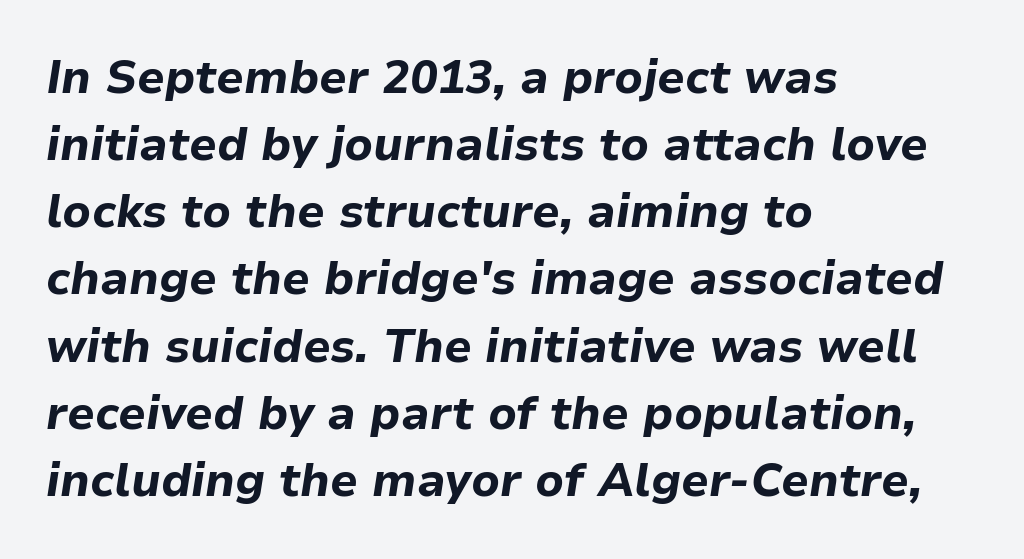
Does the leading feel generous? No, just average. Nothing unusual about the tracking: characters are spaced as the font intends. Glance below the letters and you will spot only blank space. Yep, that's italic — everything's leaning. The face used here is proportionally spaced, like ordinary book or web type.
